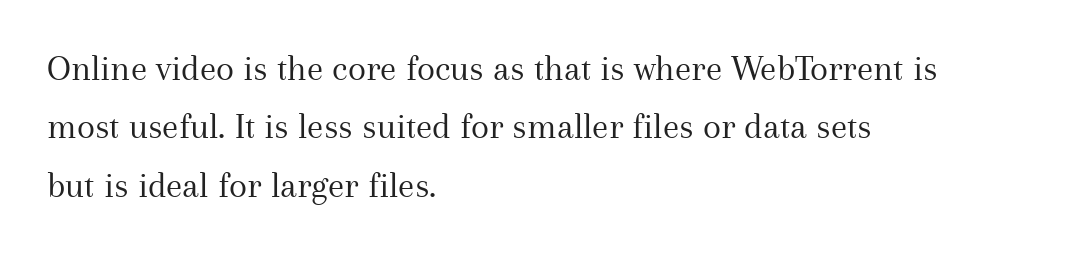
Q: Is the text bold? A: No.
Q: Is the text italic (slanted)? A: No, it is upright.
Q: Is the typeface a serif or a sans-serif typeface? A: Serif.
Q: Is the text underlined? A: No.
Q: How is the paragraph aligned? A: Left-aligned.
Q: Is the spacing between letters normal or unusually wide? A: Normal.
Q: Is the spacing between lines tight, normal or loose? A: Normal.
Q: Width (condensed, normal, or wide)? A: Normal.
Q: Stroke contrast? A: Medium.
Q: x-height? A: Medium.
Q: Monospaced? A: No.
